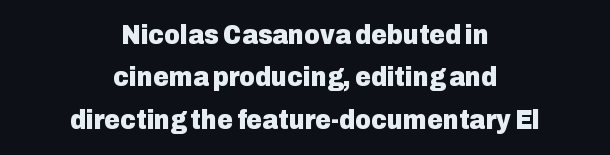
Plenty of ink on the page — the face is bold. The rendering positions every line midway between the sides. Underlining? Definitely not there. Ordinary non-slanted type is in use. There is no visible air inserted between adjacent glyphs.
